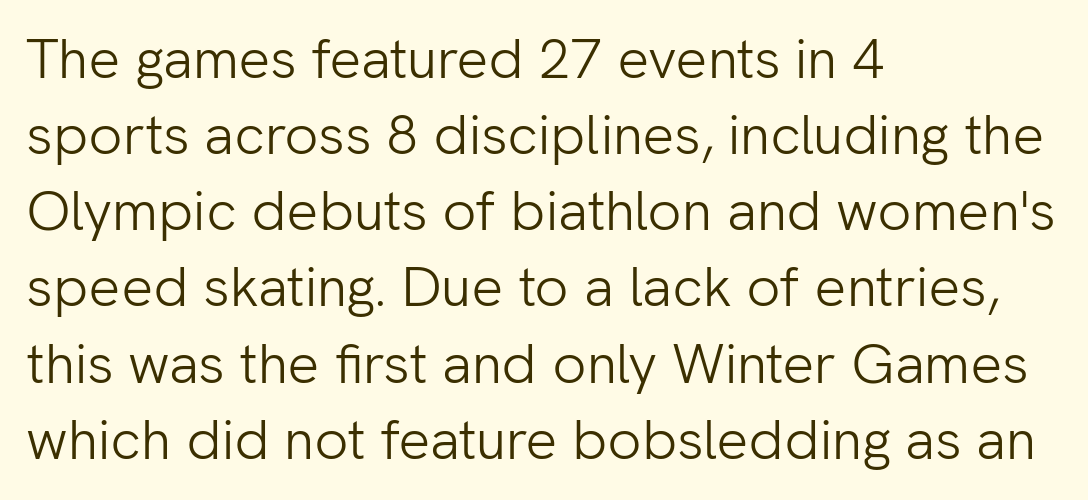
The image shows 56 px light sans-serif type, upright; set left-aligned, normal line spacing (1.36x), normal letter spacing, not underlined; low stroke contrast and a medium x-height.
